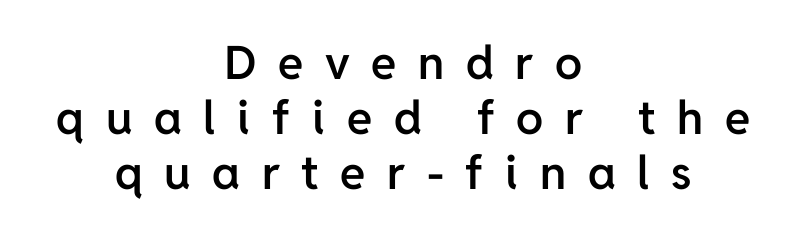
The image shows 46 px semibold sans-serif type, upright; set centered, line spacing 1.2x, unusually wide letter spacing (+0.47 em), not underlined; low stroke contrast and a medium x-height.
